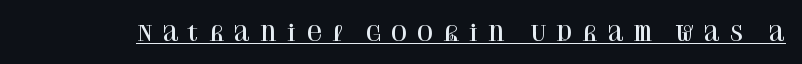
Glyph-to-glyph distance is far greater than everyday printed text. Unlike italic type, these characters show no tilt at all. Compared with undecorated copy, this sample adds a rule below the words.
